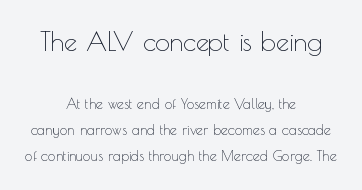
{"italic": "no", "bold": "no", "underline": "no", "align": "center", "line_spacing_ratio": 1.88, "letter_spacing": "normal", "letter_spacing_em": 0.0, "larger_block": "first", "size_ratio": 1.86, "glyph_px": 26}
